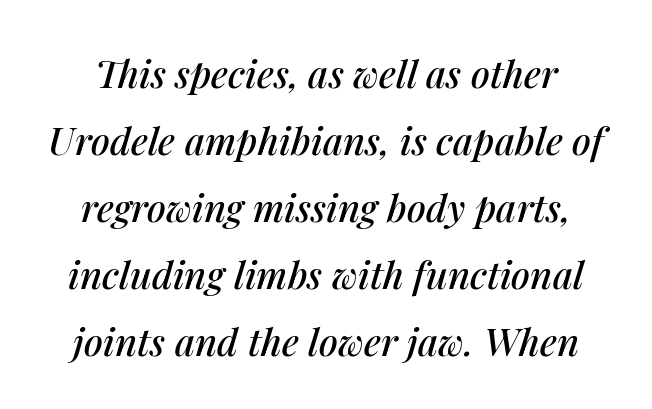
The image shows 38 px text type, italic (leaning right); set line spacing 1.76x, normal letter spacing, not underlined; medium stroke contrast and a medium x-height.
